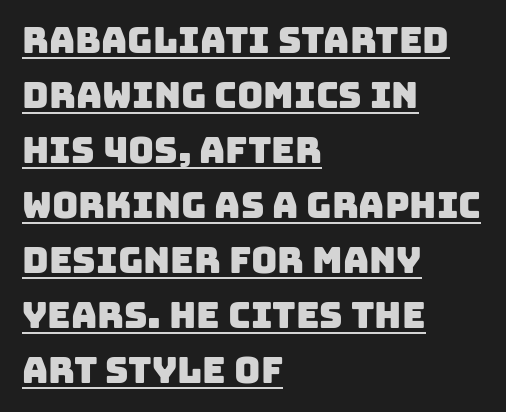
The image shows 36 px sans-serif type; set left-aligned, normal line spacing (1.53x), normal letter spacing, underlined; low stroke contrast and a large x-height.
